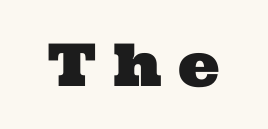
Q: Is the typeface a serif or a sans-serif typeface? A: Serif.
Q: Is the text underlined? A: No.
Q: Is the spacing between letters normal or unusually wide? A: Unusually wide.
Q: Width (condensed, normal, or wide)? A: Wide.
Q: Stroke contrast? A: Medium.
Q: x-height? A: Medium.
Q: Monospaced? A: No.
